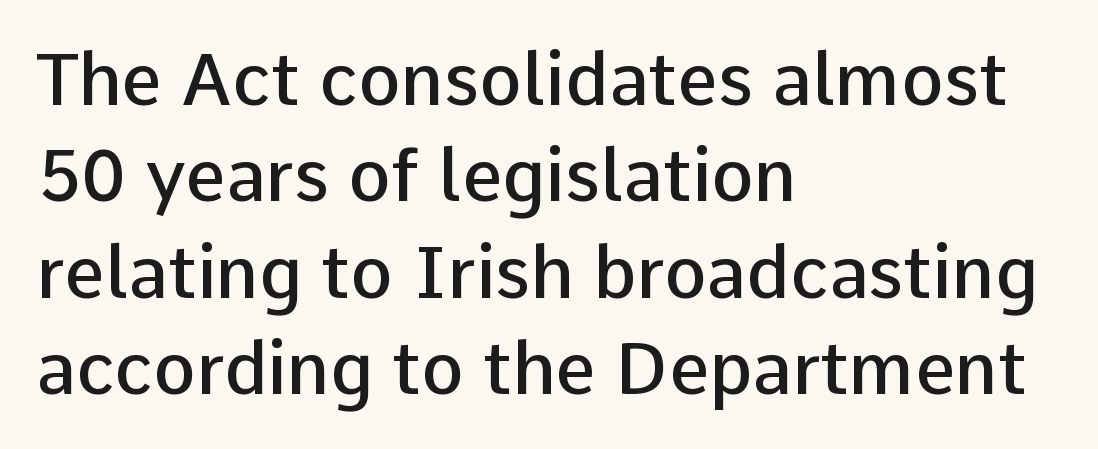
Q: Is the text bold? A: Semi-bold.
Q: Is the text italic (slanted)? A: No, it is upright.
Q: Is the typeface a serif or a sans-serif typeface? A: Sans-serif.
Q: Is the text underlined? A: No.
Q: How is the paragraph aligned? A: Left-aligned.
Q: Is the spacing between letters normal or unusually wide? A: Normal.
Q: Is the spacing between lines tight, normal or loose? A: Normal.
Q: Width (condensed, normal, or wide)? A: Normal.
Q: Stroke contrast? A: Low.
Q: x-height? A: Medium.
Q: Monospaced? A: No.
